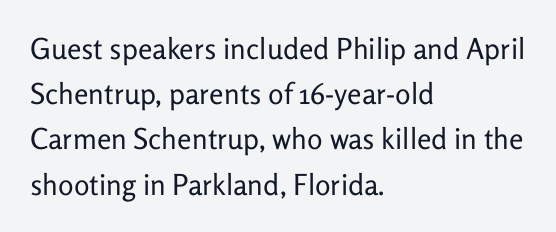
The image shows 29 px regular-weight sans-serif type, upright; set left-aligned, normal line spacing (1.56x), normal letter spacing, not underlined; low stroke contrast and a medium x-height.
